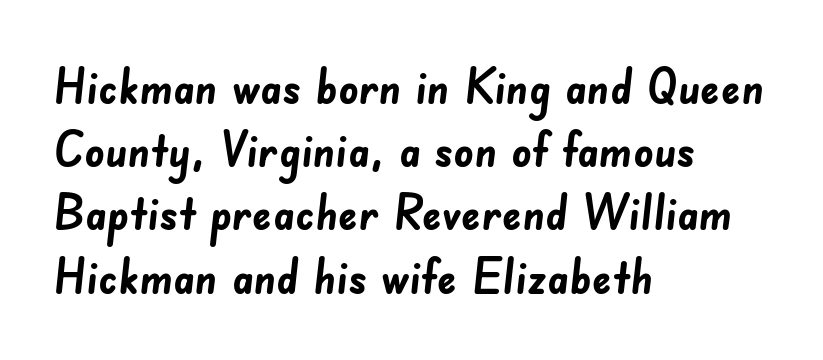
The image shows 49 px semibold sans-serif type; set left-aligned, normal line spacing (1.29x), normal letter spacing, not underlined; low stroke contrast and a small x-height.
